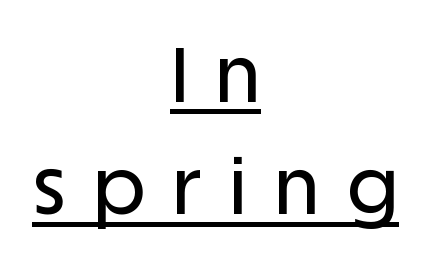
The image shows 77 px sans-serif type, upright; set centered, normal line spacing (1.46x), unusually wide letter spacing (+0.37 em), underlined; low stroke contrast and a large x-height.
